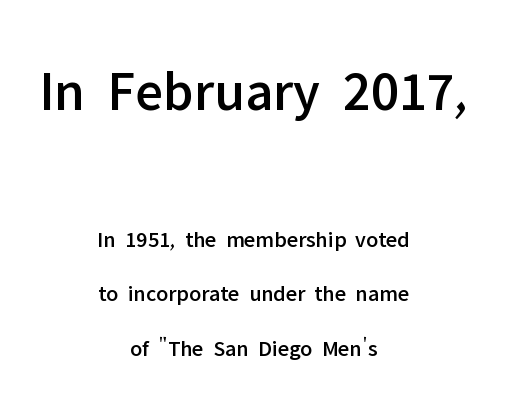
Caption: standard tracking, unaltered. The rendering uses natural spacing where letterforms have individual widths. Here the first block reads like a headline and the second like body copy. The vertical gap from one line to the next is large. Ascenders rise straight up at ninety degrees. These lines are centered, leaving both edges ragged.
